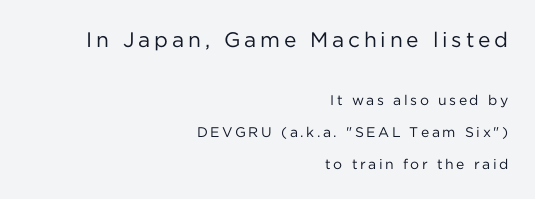
Characters remain perfectly vertical along every line. This rendering uses right alignment, leaving the left contour irregular. Quick note: interline space is abundant. The designer gave the opening block more size than the closing block. The zone under the glyphs is completely vacant. Is the stroke heavy? The answer is a plain regular-or-lighter.
